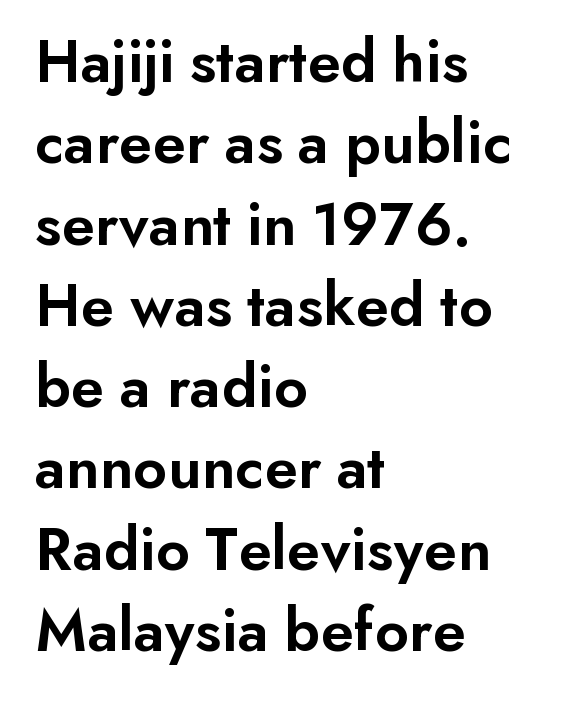
Q: Is the text bold? A: Semi-bold.
Q: Is the text italic (slanted)? A: No, it is upright.
Q: Is the typeface a serif or a sans-serif typeface? A: Sans-serif.
Q: Is the text underlined? A: No.
Q: How is the paragraph aligned? A: Left-aligned.
Q: Is the spacing between letters normal or unusually wide? A: Normal.
Q: Is the spacing between lines tight, normal or loose? A: Normal.
Q: Width (condensed, normal, or wide)? A: Normal.
Q: Stroke contrast? A: Low.
Q: x-height? A: Small.
Q: Monospaced? A: No.
